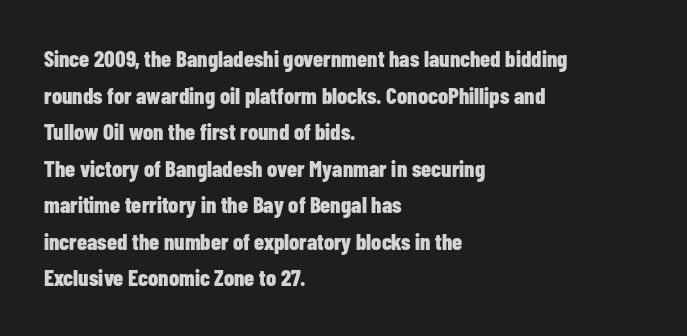
{"italic": "no", "bold": "yes", "underline": "no", "align": "left", "line_spacing": "normal", "line_spacing_ratio": 1.59, "letter_spacing": "normal", "letter_spacing_em": 0.0, "glyph_px": 23}
